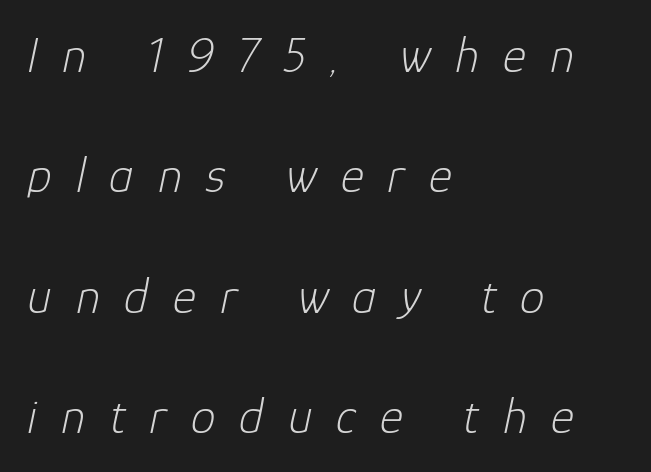
Horizontally, the lines are justified to the leading edge only. Display-style spreading of the glyphs; the letterfit is very open. Slanted lettering throughout. This rendering features lettering with no underline. Caption: face not bold, strokes unweighted.
